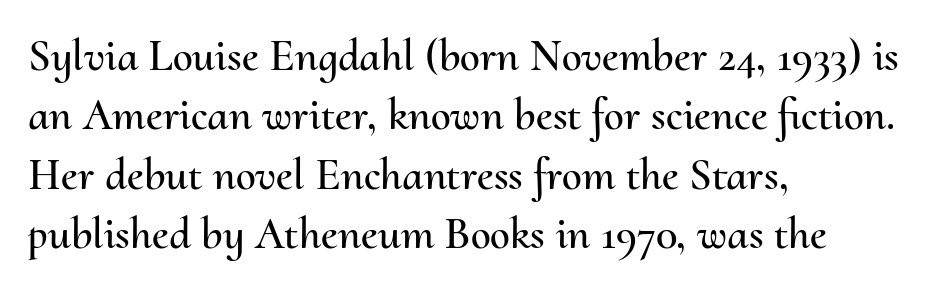
Q: Is the text italic (slanted)? A: No, it is upright.
Q: Is the text underlined? A: No.
Q: How is the paragraph aligned? A: Left-aligned.
Q: Is the spacing between letters normal or unusually wide? A: Normal.
Q: Is the spacing between lines tight, normal or loose? A: Normal.
Q: Width (condensed, normal, or wide)? A: Normal.
Q: Stroke contrast? A: Medium.
Q: x-height? A: Small.
Q: Monospaced? A: No.
